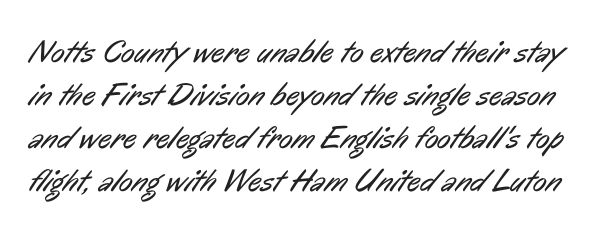
The image shows 32 px regular-weight, condensed sans-serif type; set normal line spacing (1.34x), normal letter spacing, not underlined; low stroke contrast and a medium x-height.
